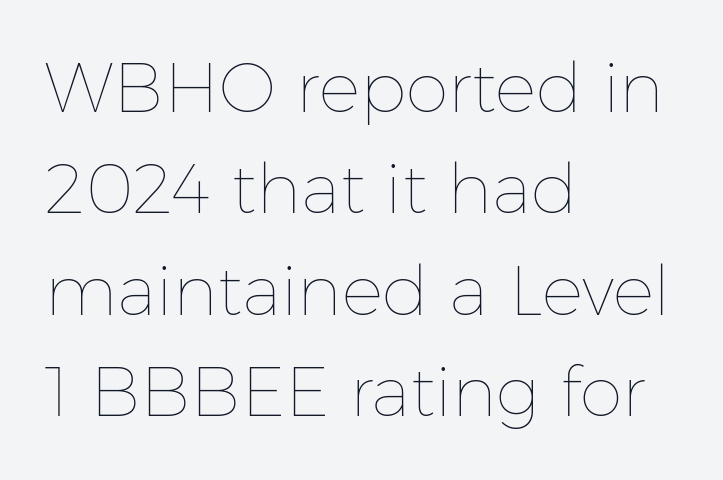
{"italic": "no", "bold": "no", "weight": "thin", "width": "normal", "stroke_contrast": "low", "x_height": "medium", "monospaced": "no", "underline": "no", "align": "left", "line_spacing": "normal", "line_spacing_ratio": 1.47, "letter_spacing": "normal", "letter_spacing_em": 0.0, "glyph_px": 69}
